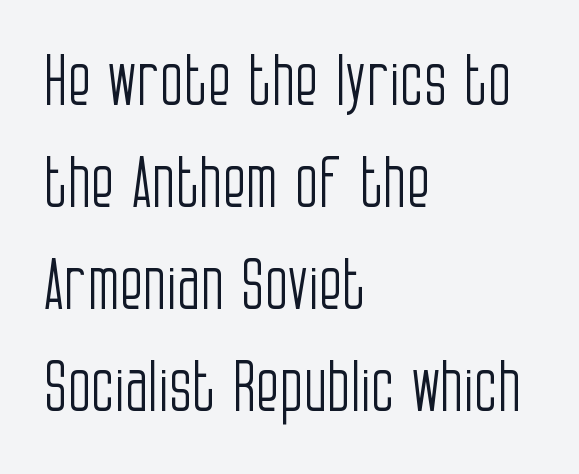
{"serif": "no", "italic": "no", "bold": "no", "weight": "light", "width": "condensed", "stroke_contrast": "low", "x_height": "large", "monospaced": "no", "underline": "no", "align": "left", "line_spacing": "normal", "line_spacing_ratio": 1.48, "letter_spacing": "normal", "letter_spacing_em": 0.0, "glyph_px": 69}
